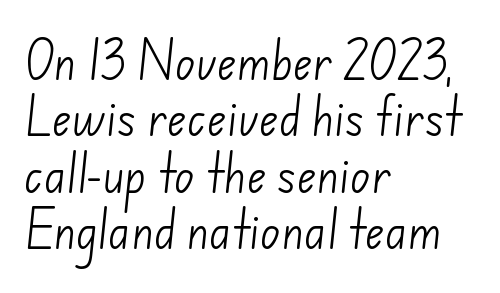
Glyph-to-glyph distance matches everyday printed text. A clean baseline with only descenders dipping below it. Each new line begins a customary step beneath the previous one. All the whitespace from short lines collects on the right.
